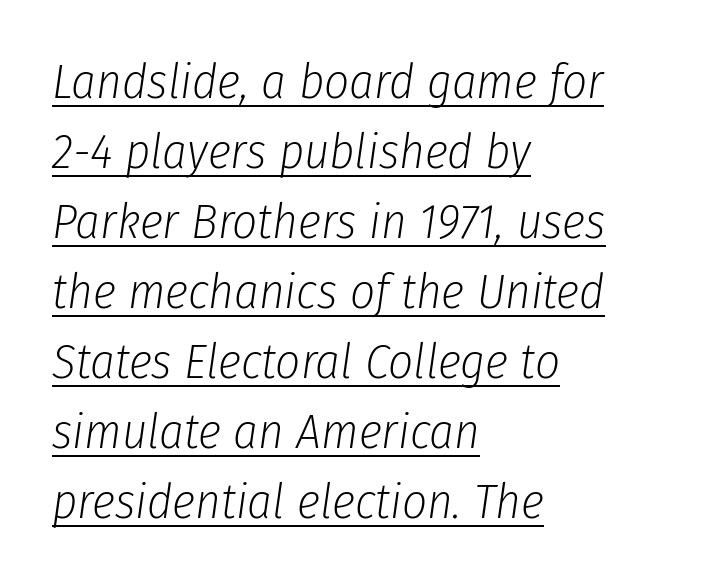
Q: Is the text bold? A: No.
Q: Is the text italic (slanted)? A: Yes, it leans right by about 8 degrees.
Q: Is the text underlined? A: Yes.
Q: How is the paragraph aligned? A: Left-aligned.
Q: Is the spacing between letters normal or unusually wide? A: Normal.
Q: Is the spacing between lines tight, normal or loose? A: Normal.
Q: Width (condensed, normal, or wide)? A: Condensed.
Q: Stroke contrast? A: Low.
Q: x-height? A: Medium.
Q: Monospaced? A: No.
